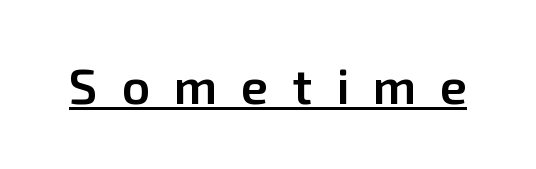
{"serif": "no", "italic": "no", "bold": "semi", "weight": "semibold", "width": "normal", "stroke_contrast": "low", "x_height": "medium", "monospaced": "no", "underline": "yes", "letter_spacing": "wide", "letter_spacing_em": 0.49, "glyph_px": 49}
